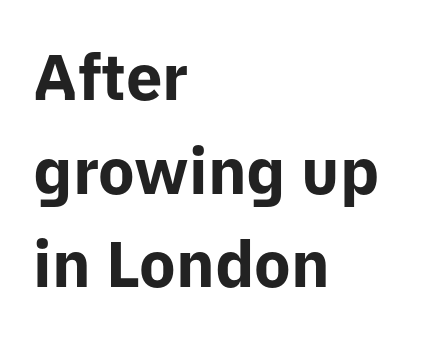
{"serif": "no", "italic": "no", "bold": "yes", "weight": "bold", "width": "normal", "stroke_contrast": "low", "x_height": "medium", "monospaced": "no", "underline": "no", "align": "left", "line_spacing": "normal", "line_spacing_ratio": 1.44, "letter_spacing": "normal", "letter_spacing_em": 0.0, "glyph_px": 65}
